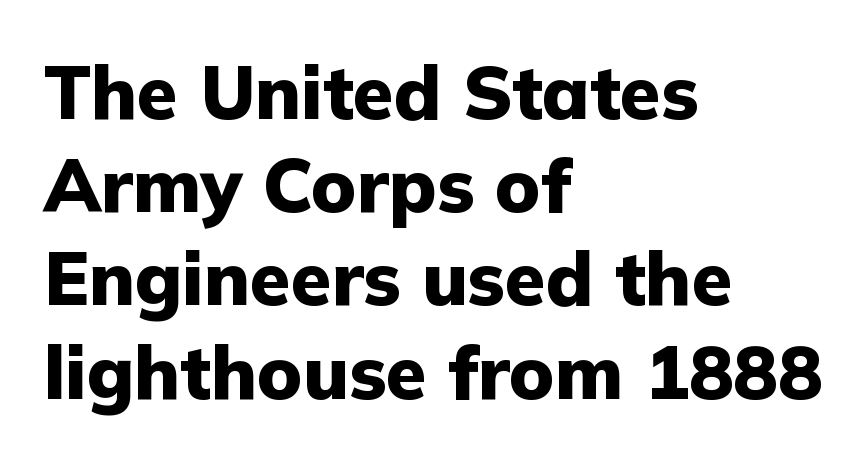
Q: Is the text bold? A: Yes.
Q: Is the text italic (slanted)? A: No, it is upright.
Q: Is the typeface a serif or a sans-serif typeface? A: Sans-serif.
Q: Is the text underlined? A: No.
Q: How is the paragraph aligned? A: Left-aligned.
Q: Is the spacing between letters normal or unusually wide? A: Normal.
Q: Is the spacing between lines tight, normal or loose? A: Normal.
Q: Width (condensed, normal, or wide)? A: Normal.
Q: Stroke contrast? A: Low.
Q: x-height? A: Medium.
Q: Monospaced? A: No.
